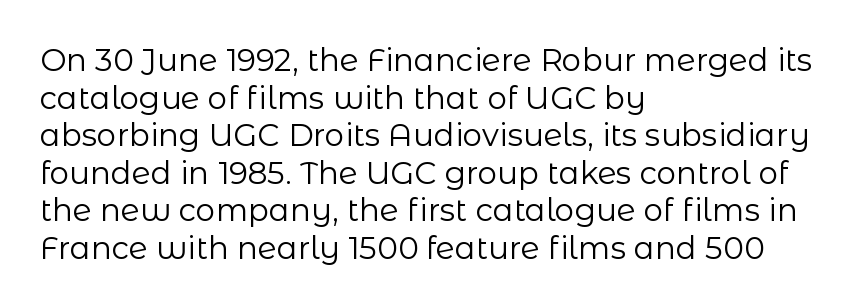
Grotesque or geometric, the face here clearly has no serifs. Weight: regular or lighter. The face used here is proportionally spaced, like ordinary book or web type. Type without underlining.
